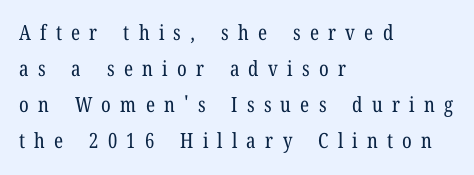
Q: Is the text bold? A: No.
Q: Is the text italic (slanted)? A: No, it is upright.
Q: Is the text underlined? A: No.
Q: How is the paragraph aligned? A: Left-aligned.
Q: Is the spacing between letters normal or unusually wide? A: Unusually wide.
